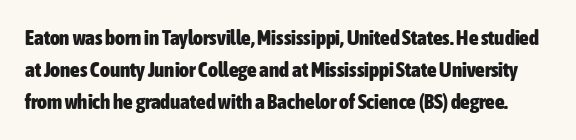
Q: Is the text bold? A: Yes.
Q: Is the text italic (slanted)? A: No, it is upright.
Q: Is the text underlined? A: No.
Q: Is the spacing between letters normal or unusually wide? A: Normal.
Q: Is the spacing between lines tight, normal or loose? A: Normal.
